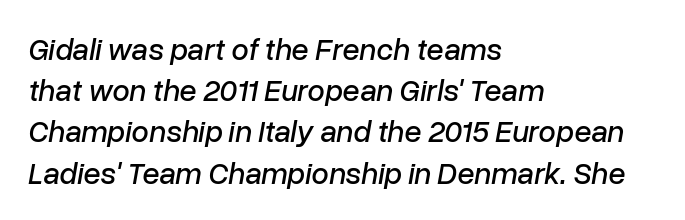
The image shows 31 px text type, italic (leaning right); set left-aligned, normal line spacing (1.33x), normal letter spacing, not underlined; low stroke contrast and a medium x-height.
